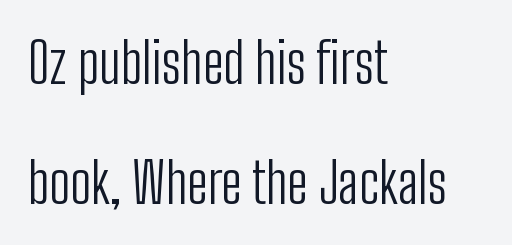
Rule under the text: the space is simply empty. Does the copy run flush right? No — it runs flush left. When letters stand straight like this, we call the style roman or upright. A typesetter would label this face a sans. No heavy texture on the line: the type isn't bold.
